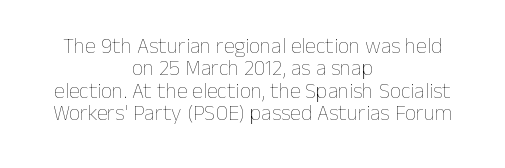
The image shows 22 px text type, upright; set centered, tight line spacing (1.02x), normal letter spacing, not underlined.
